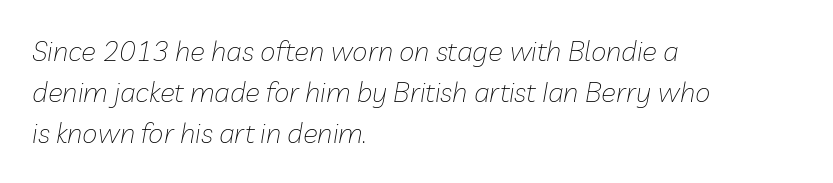
Q: Is the text bold? A: No.
Q: Is the text italic (slanted)? A: Yes, it leans right by about 10 degrees.
Q: Is the text underlined? A: No.
Q: How is the paragraph aligned? A: Left-aligned.
Q: Is the spacing between letters normal or unusually wide? A: Normal.
Q: Is the spacing between lines tight, normal or loose? A: Normal.
Q: Width (condensed, normal, or wide)? A: Normal.
Q: Stroke contrast? A: Low.
Q: x-height? A: Medium.
Q: Monospaced? A: No.
